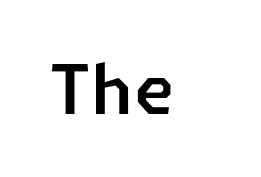
{"serif": "no", "width": "normal", "stroke_contrast": "low", "x_height": "medium", "underline": "no", "letter_spacing": "normal", "letter_spacing_em": 0.0, "glyph_px": 68}
